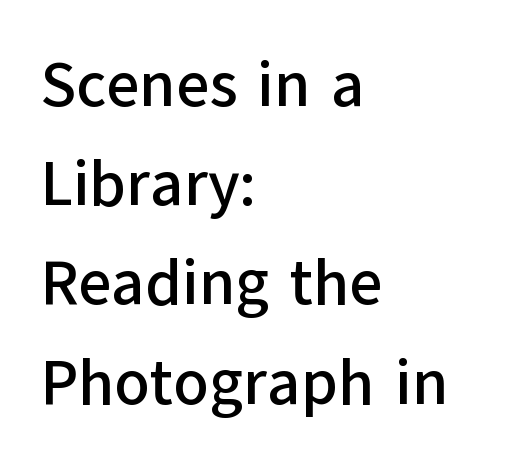
Q: Is the text italic (slanted)? A: No, it is upright.
Q: Is the typeface a serif or a sans-serif typeface? A: Sans-serif.
Q: Is the text underlined? A: No.
Q: How is the paragraph aligned? A: Left-aligned.
Q: Is the spacing between letters normal or unusually wide? A: Normal.
Q: Is the spacing between lines tight, normal or loose? A: Normal.
Q: Width (condensed, normal, or wide)? A: Normal.
Q: Stroke contrast? A: Low.
Q: x-height? A: Medium.
Q: Monospaced? A: No.
